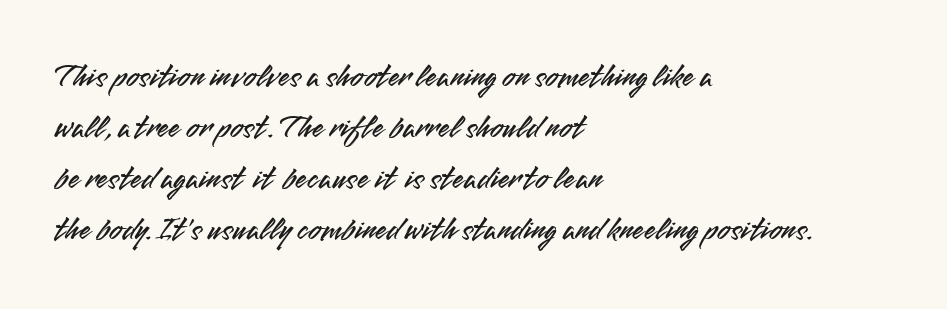
Q: Is the text italic (slanted)? A: Yes.
Q: Is the typeface a serif or a sans-serif typeface? A: Sans-serif.
Q: Is the text underlined? A: No.
Q: How is the paragraph aligned? A: Left-aligned.
Q: Is the spacing between letters normal or unusually wide? A: Normal.
Q: Is the spacing between lines tight, normal or loose? A: Normal.
Q: Width (condensed, normal, or wide)? A: Normal.
Q: Stroke contrast? A: Medium.
Q: x-height? A: Small.
Q: Monospaced? A: No.
